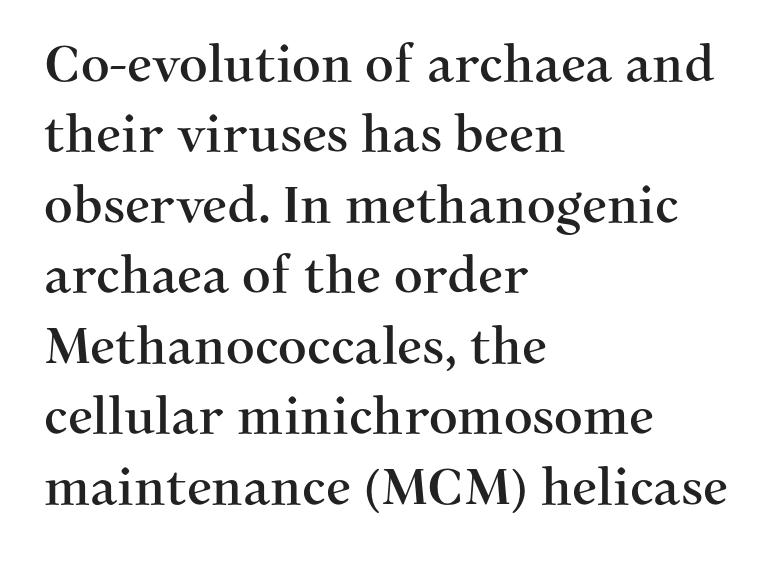
Q: Is the text italic (slanted)? A: No, it is upright.
Q: Is the typeface a serif or a sans-serif typeface? A: Serif.
Q: Is the text underlined? A: No.
Q: How is the paragraph aligned? A: Left-aligned.
Q: Is the spacing between letters normal or unusually wide? A: Normal.
Q: Is the spacing between lines tight, normal or loose? A: Normal.
Q: Width (condensed, normal, or wide)? A: Normal.
Q: Stroke contrast? A: Medium.
Q: x-height? A: Medium.
Q: Monospaced? A: No.
